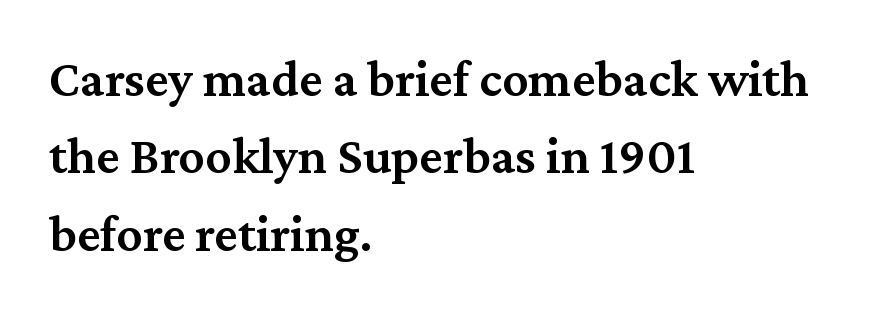
The image shows 52 px semibold serif type, upright; set left-aligned, normal line spacing (1.49x), normal letter spacing, not underlined; medium stroke contrast and a medium x-height.
